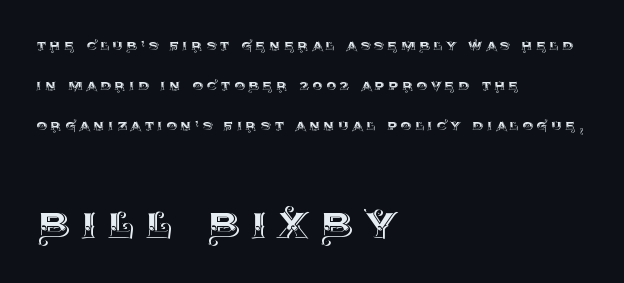
{"italic": "no", "width": "normal", "x_height": "large", "monospaced": "no", "underline": "no", "align": "left", "line_spacing": "loose", "line_spacing_ratio": 2.35, "letter_spacing": "wide", "letter_spacing_em": 0.21, "larger_block": "second", "size_ratio": 3.0, "glyph_px": 51}
